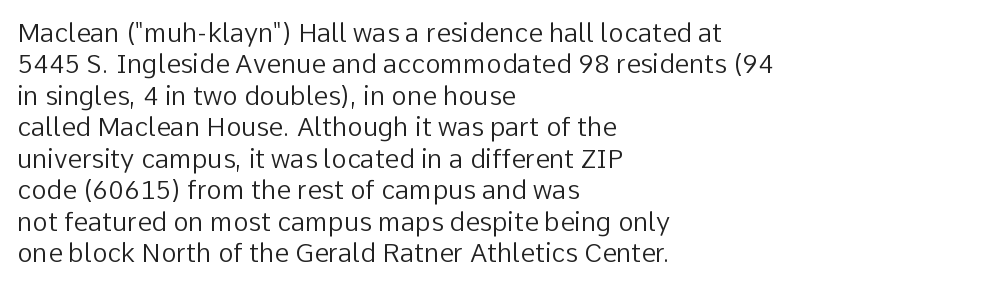
What stands out about the letter spacing? Nothing — it is the standard amount. The rendering anchors every line to the left-hand side. A light-to-regular cut is what we see here. Ordinary non-slanted type is in use.
